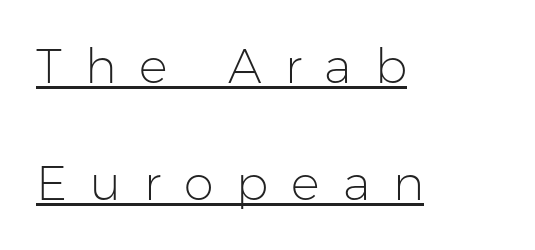
{"serif": "no", "italic": "no", "bold": "no", "weight": "light", "width": "normal", "stroke_contrast": "low", "x_height": "medium", "monospaced": "no", "underline": "yes", "align": "left", "line_spacing": "loose", "line_spacing_ratio": 2.44, "letter_spacing": "wide", "letter_spacing_em": 0.48, "glyph_px": 48}
